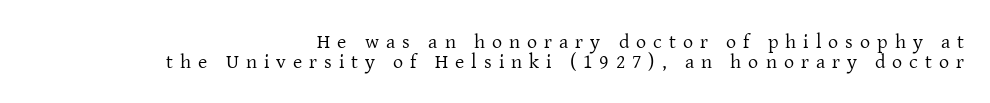
Q: Is the text bold? A: No.
Q: Is the text italic (slanted)? A: No, it is upright.
Q: Is the text underlined? A: No.
Q: How is the paragraph aligned? A: Right-aligned.
Q: Is the spacing between letters normal or unusually wide? A: Unusually wide.
Q: Is the spacing between lines tight, normal or loose? A: Tight.
